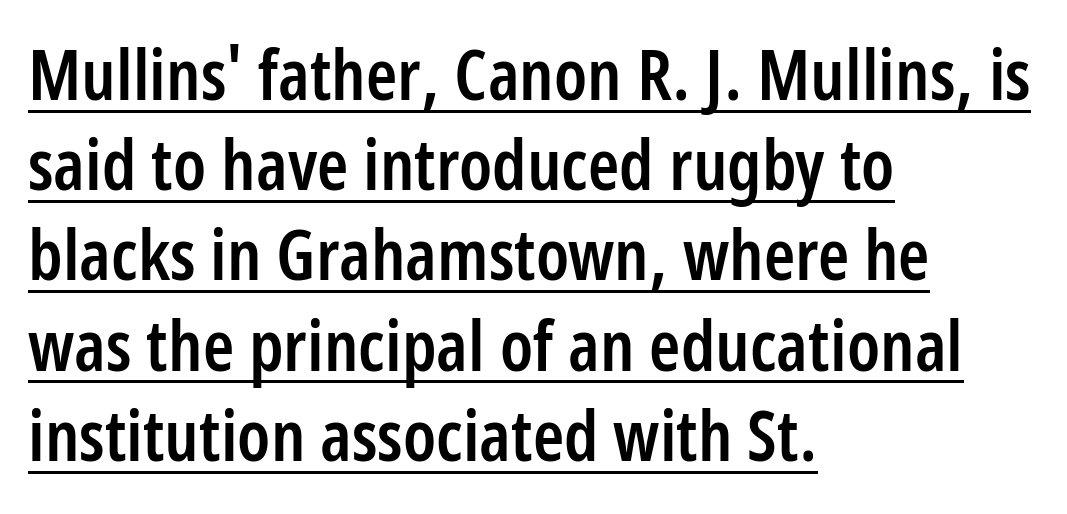
{"serif": "no", "italic": "no", "bold": "semi", "weight": "semibold", "width": "condensed", "stroke_contrast": "low", "x_height": "medium", "monospaced": "no", "underline": "yes", "align": "left", "line_spacing": "normal", "line_spacing_ratio": 1.27, "letter_spacing": "normal", "letter_spacing_em": 0.0, "glyph_px": 71}
